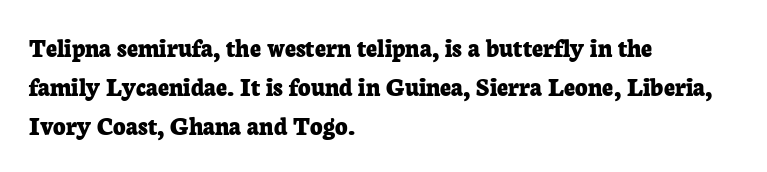
Q: Is the text bold? A: Yes.
Q: Is the text italic (slanted)? A: No, it is upright.
Q: Is the text underlined? A: No.
Q: How is the paragraph aligned? A: Left-aligned.
Q: Is the spacing between letters normal or unusually wide? A: Normal.
Q: Is the spacing between lines tight, normal or loose? A: Normal.
